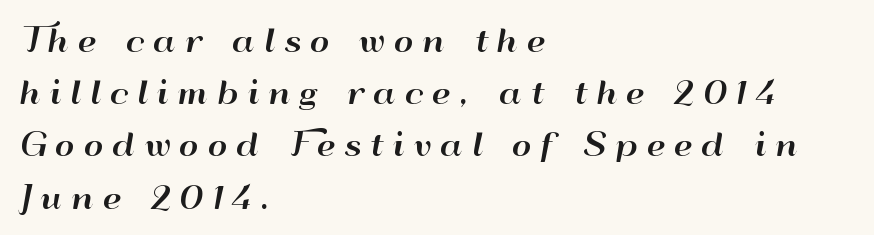
The image shows 30 px wide sans-serif type; set left-aligned, line spacing 1.74x, unusually wide letter spacing (+0.3 em), not underlined; high stroke contrast and a small x-height.
